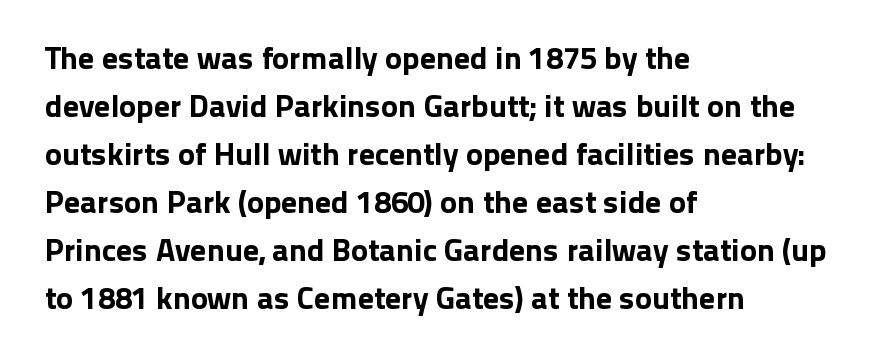
Notice how the stems are strictly vertical — no italics here. If you drew a ruler down the left edge, every line would touch it. You can tell from the bare stems that sans-serif type was used. Does extra space separate the letters? No, they use regular spacing. The leading is moderate, giving the passage an even texture. The zone under the glyphs is completely vacant.
